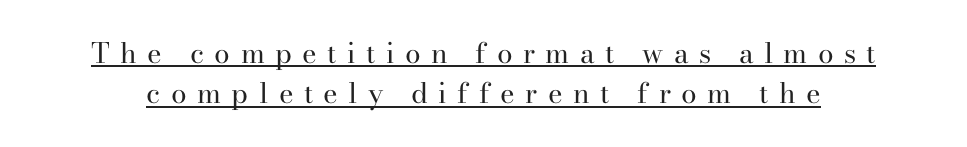
Q: Is the text bold? A: No.
Q: Is the text italic (slanted)? A: No, it is upright.
Q: Is the typeface a serif or a sans-serif typeface? A: Serif.
Q: Is the text underlined? A: Yes.
Q: Is the spacing between letters normal or unusually wide? A: Unusually wide.
Q: Is the spacing between lines tight, normal or loose? A: Normal.
Q: Width (condensed, normal, or wide)? A: Normal.
Q: Stroke contrast? A: High.
Q: x-height? A: Small.
Q: Monospaced? A: No.
